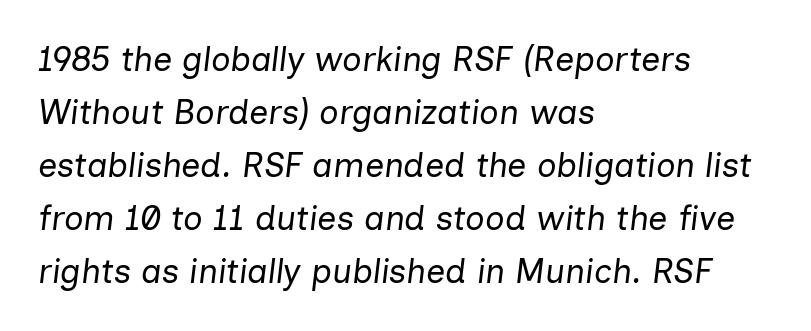
Q: Is the text bold? A: No.
Q: Is the text italic (slanted)? A: Yes, it leans right by about 7 degrees.
Q: Is the text underlined? A: No.
Q: How is the paragraph aligned? A: Left-aligned.
Q: Is the spacing between letters normal or unusually wide? A: Normal.
Q: Is the spacing between lines tight, normal or loose? A: Normal.
Q: Width (condensed, normal, or wide)? A: Normal.
Q: Stroke contrast? A: Low.
Q: x-height? A: Medium.
Q: Monospaced? A: No.
